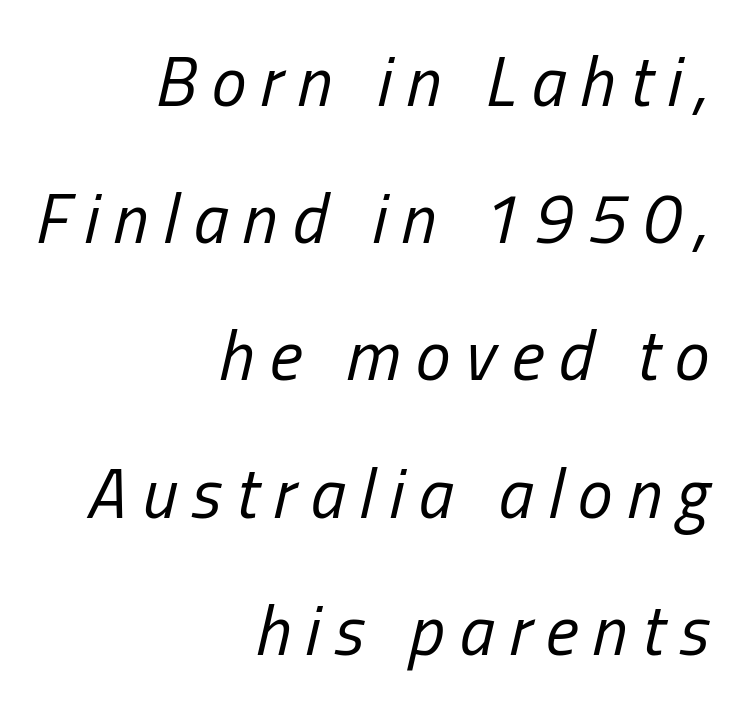
{"italic": "yes", "lean": "right", "slant_degrees": 13, "bold": "no", "weight": "regular", "width": "condensed", "stroke_contrast": "low", "x_height": "medium", "monospaced": "no", "underline": "no", "align": "right", "line_spacing": "loose", "line_spacing_ratio": 1.96, "letter_spacing": "wide", "letter_spacing_em": 0.21, "glyph_px": 70}
